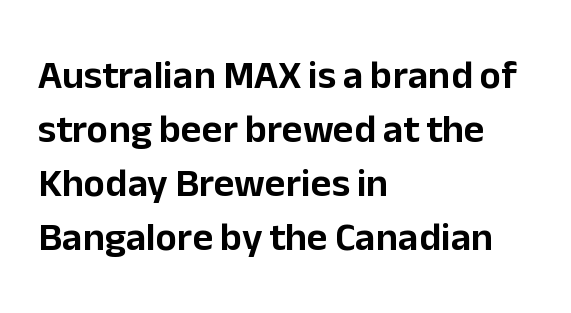
The image shows 40 px sans-serif type, upright; set left-aligned, normal line spacing (1.35x), normal letter spacing, not underlined; low stroke contrast and a medium x-height.
